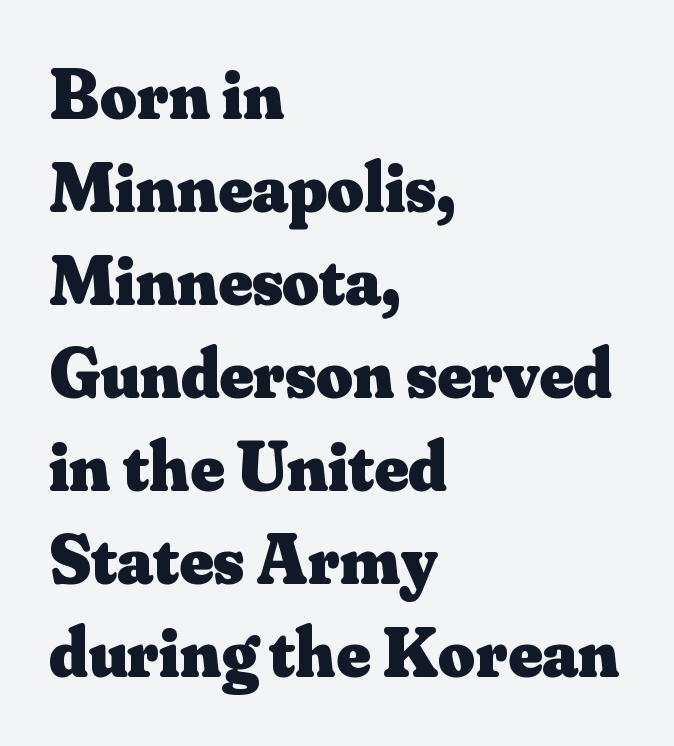
{"serif": "yes", "italic": "no", "bold": "yes", "weight": "heavy", "width": "normal", "stroke_contrast": "medium", "x_height": "small", "monospaced": "no", "underline": "no", "align": "left", "line_spacing": "normal", "line_spacing_ratio": 1.31, "letter_spacing": "normal", "letter_spacing_em": 0.0, "glyph_px": 71}
